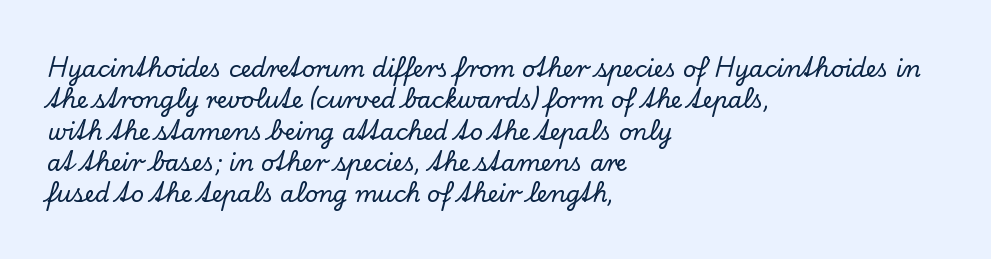
The image shows 23 px text type; set left-aligned, normal line spacing (1.36x), normal letter spacing, not underlined.
